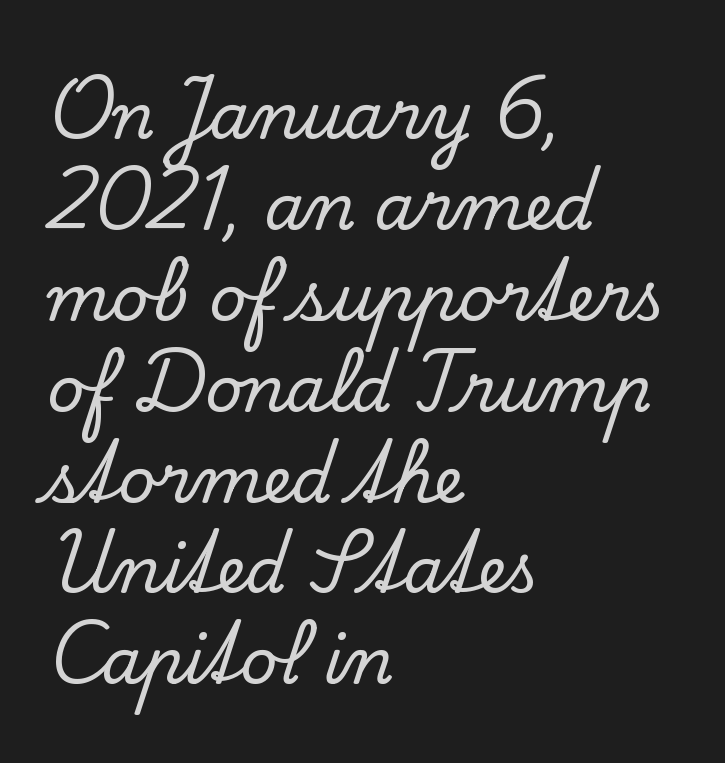
Bare-footed words on every line. Stroke terminals: seriffed. You could call the tracking neutral — neither tight nor loose.
